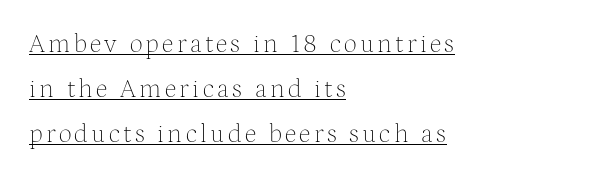
Q: Is the text bold? A: No.
Q: Is the text italic (slanted)? A: No, it is upright.
Q: Is the text underlined? A: Yes.
Q: How is the paragraph aligned? A: Left-aligned.
